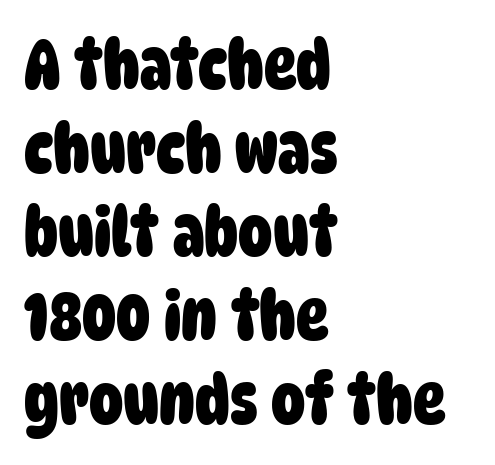
Visually the block forms a straight wall on the left and a jagged coastline on the right. The glyphs are unaccompanied by any horizontal stroke below them. Spacing verdict: proportional, widths tailored to each character. Students, this is bold: see how much ink each stroke carries. Observe the ordinary spacing: letters are neighbours, not strangers.
